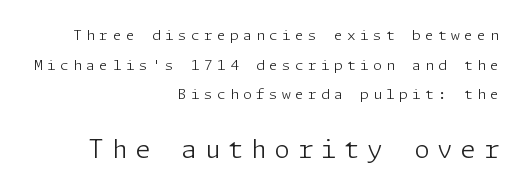
Q: Is the text bold? A: No.
Q: Is the text italic (slanted)? A: No, it is upright.
Q: Is the text underlined? A: No.
Q: How is the paragraph aligned? A: Right-aligned.
Q: Is the spacing between letters normal or unusually wide? A: Unusually wide.
Q: Is the spacing between lines tight, normal or loose? A: Loose.
Q: Which block of text is set in a larger size, the first (top) or the second (bottom)? A: The second (bottom) one.
